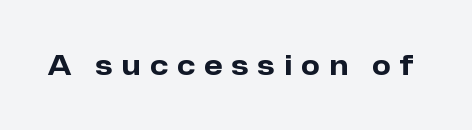
{"italic": "no", "bold": "yes", "underline": "no", "letter_spacing": "wide", "letter_spacing_em": 0.34, "glyph_px": 27}
